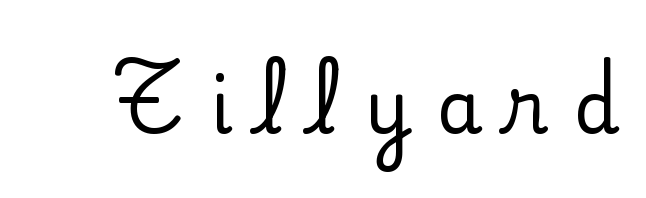
Q: Is the text italic (slanted)? A: No, it is upright.
Q: Is the typeface a serif or a sans-serif typeface? A: Serif.
Q: Is the text underlined? A: No.
Q: Is the spacing between letters normal or unusually wide? A: Unusually wide.
Q: Width (condensed, normal, or wide)? A: Normal.
Q: Stroke contrast? A: Low.
Q: x-height? A: Small.
Q: Monospaced? A: No.
